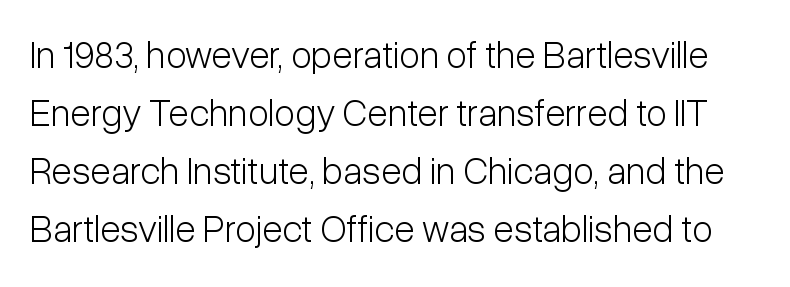
Q: Is the text bold? A: No.
Q: Is the text italic (slanted)? A: No, it is upright.
Q: Is the typeface a serif or a sans-serif typeface? A: Sans-serif.
Q: Is the text underlined? A: No.
Q: Is the spacing between letters normal or unusually wide? A: Normal.
Q: Is the spacing between lines tight, normal or loose? A: Normal.
Q: Width (condensed, normal, or wide)? A: Condensed.
Q: Stroke contrast? A: Low.
Q: x-height? A: Medium.
Q: Monospaced? A: No.
